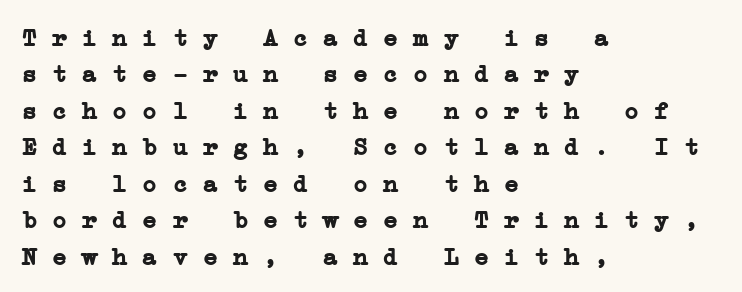
The image shows 25 px bold type; set left-aligned, normal line spacing (1.46x), normal letter spacing, not underlined.
